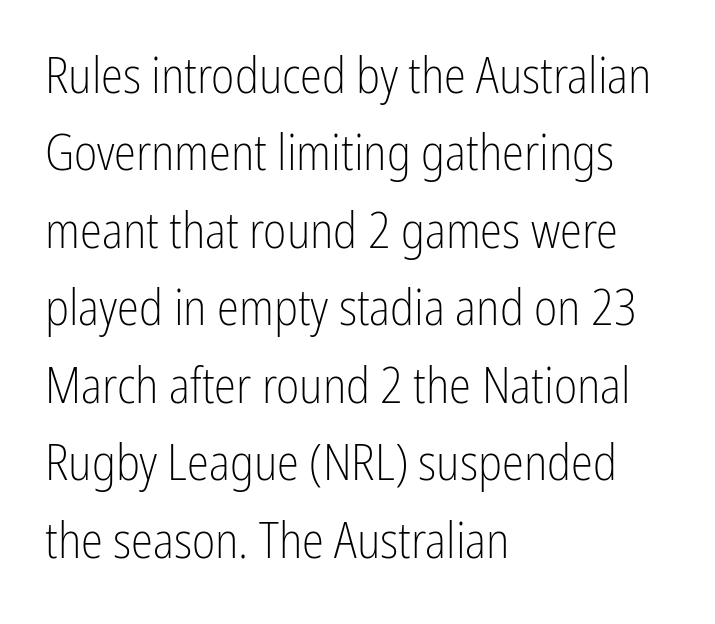
{"serif": "no", "italic": "no", "bold": "no", "weight": "light", "width": "condensed", "stroke_contrast": "low", "x_height": "medium", "monospaced": "no", "underline": "no", "align": "left", "line_spacing": "normal", "line_spacing_ratio": 1.55, "letter_spacing": "normal", "letter_spacing_em": 0.0, "glyph_px": 50}
